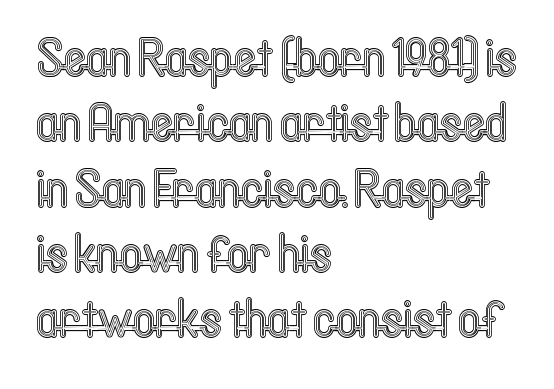
Q: Is the text italic (slanted)? A: No, it is upright.
Q: Is the text underlined? A: No.
Q: How is the paragraph aligned? A: Left-aligned.
Q: Is the spacing between letters normal or unusually wide? A: Normal.
Q: Width (condensed, normal, or wide)? A: Condensed.
Q: x-height? A: Medium.
Q: Monospaced? A: No.
